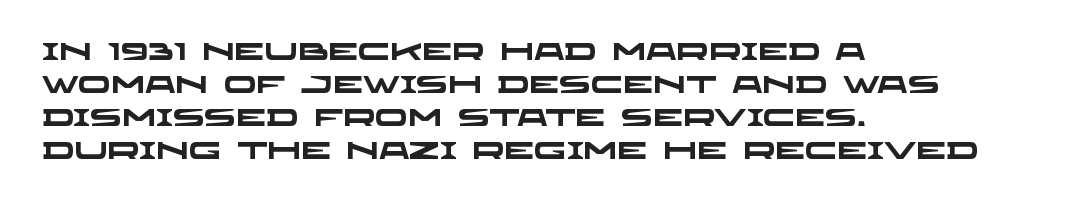
The image shows 24 px bold type; set left-aligned, normal line spacing (1.37x), normal letter spacing, not underlined.
